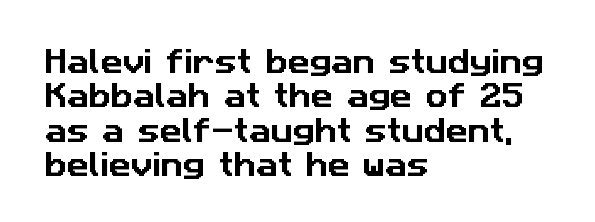
The image shows 27 px text type; set left-aligned, normal line spacing (1.27x), normal letter spacing, not underlined.
